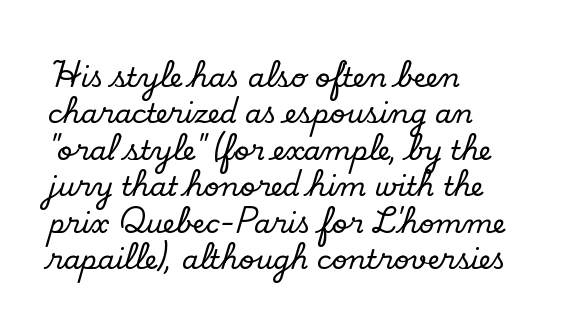
{"underline": "no", "align": "left", "line_spacing": "normal", "line_spacing_ratio": 1.35, "letter_spacing": "normal", "letter_spacing_em": 0.0, "glyph_px": 27}
